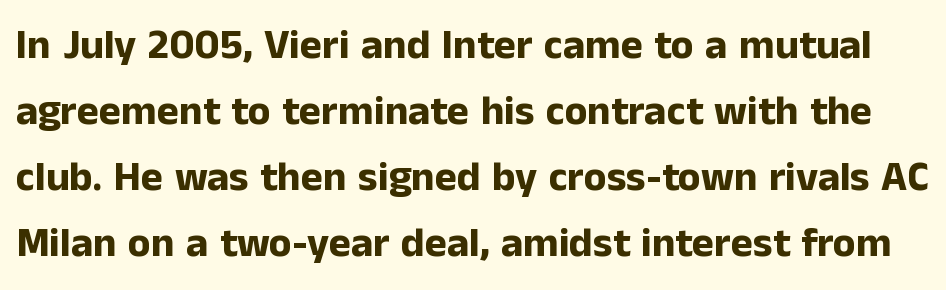
Q: Is the text bold? A: Yes.
Q: Is the text italic (slanted)? A: No, it is upright.
Q: Is the typeface a serif or a sans-serif typeface? A: Sans-serif.
Q: Is the text underlined? A: No.
Q: Is the spacing between letters normal or unusually wide? A: Normal.
Q: Is the spacing between lines tight, normal or loose? A: Normal.
Q: Width (condensed, normal, or wide)? A: Normal.
Q: Stroke contrast? A: Low.
Q: x-height? A: Medium.
Q: Monospaced? A: No.
